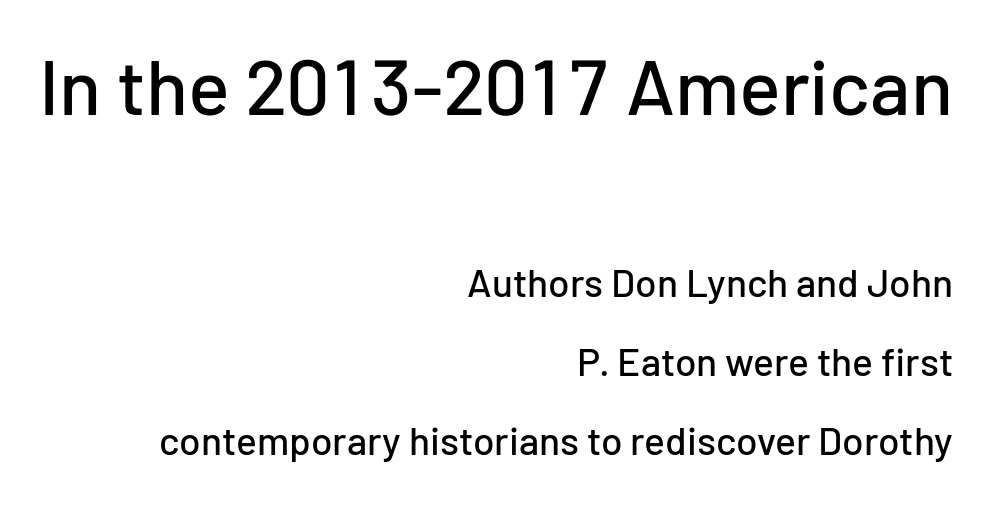
All the whitespace from short lines collects on the left. Rule under the text: the space is simply empty. Is there any slant? The stems are plumb. Which of the two is more prominent by size? The first, at the top.
